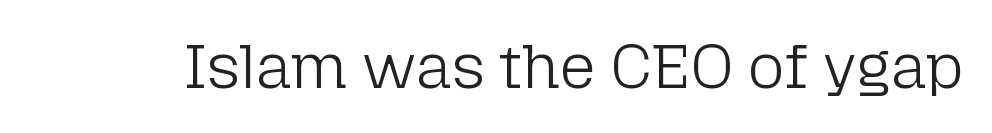
{"serif": "no", "italic": "no", "bold": "no", "weight": "light", "width": "normal", "stroke_contrast": "low", "x_height": "medium", "monospaced": "no", "underline": "no", "letter_spacing": "normal", "letter_spacing_em": 0.0, "glyph_px": 63}
